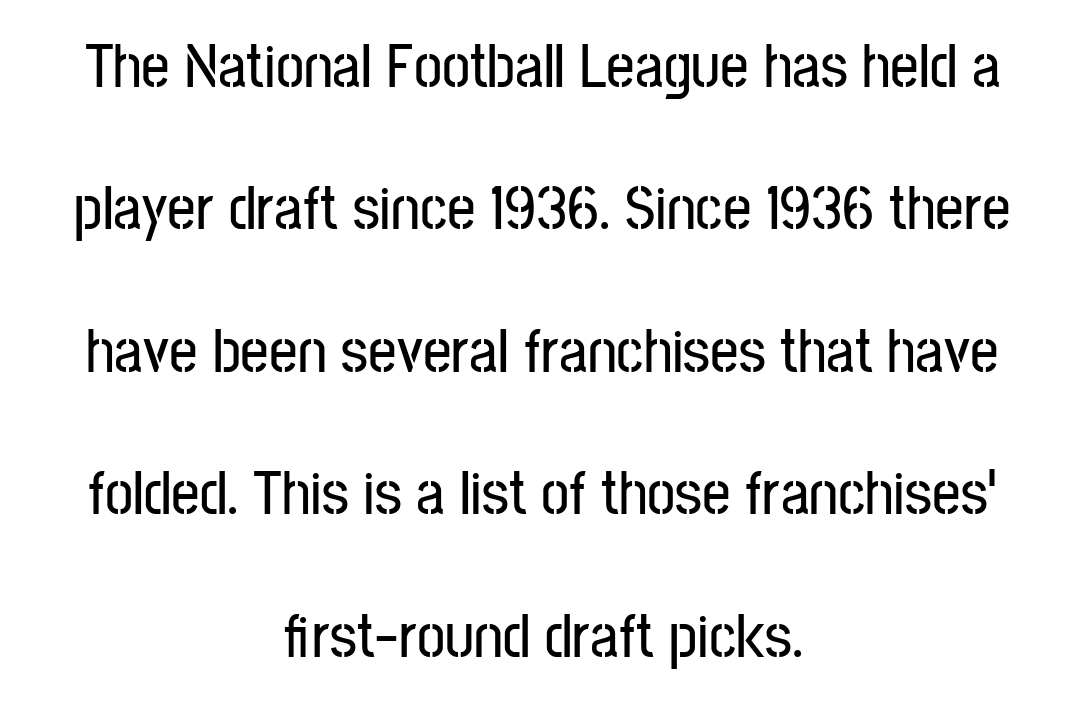
Q: Is the text italic (slanted)? A: No, it is upright.
Q: Is the typeface a serif or a sans-serif typeface? A: Sans-serif.
Q: Is the text underlined? A: No.
Q: How is the paragraph aligned? A: Centered.
Q: Is the spacing between letters normal or unusually wide? A: Normal.
Q: Is the spacing between lines tight, normal or loose? A: Loose.
Q: Width (condensed, normal, or wide)? A: Condensed.
Q: Stroke contrast? A: Low.
Q: x-height? A: Medium.
Q: Monospaced? A: No.
